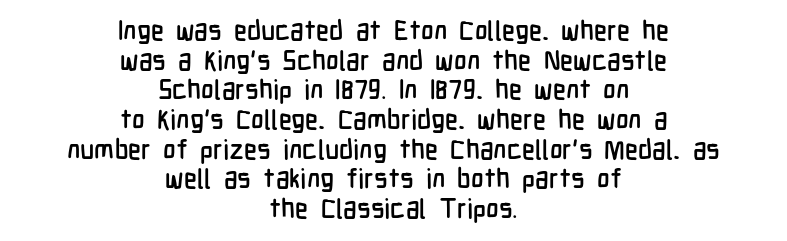
{"italic": "no", "underline": "no", "align": "center", "line_spacing": "tight", "line_spacing_ratio": 1.1, "letter_spacing": "normal", "letter_spacing_em": 0.0, "glyph_px": 27}
